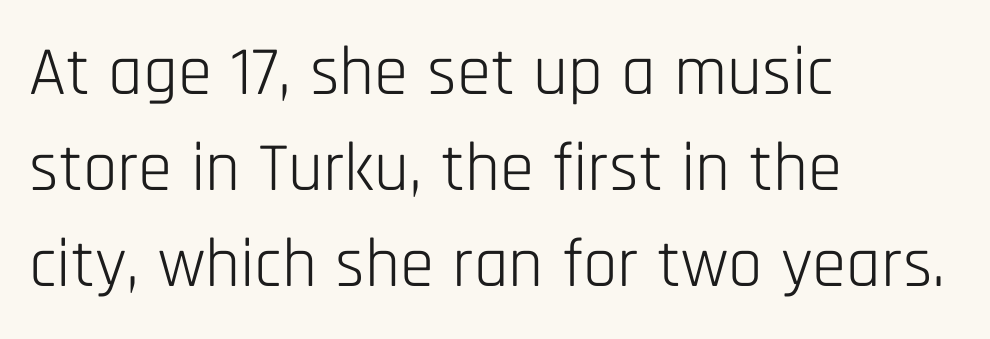
The image shows 69 px light, condensed sans-serif type, upright; set left-aligned, normal line spacing (1.39x), normal letter spacing, not underlined; low stroke contrast and a large x-height.
